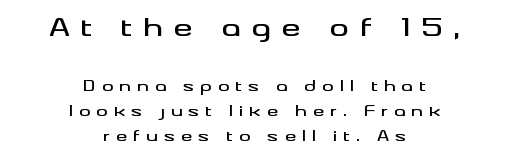
The image shows 24 px text type, upright; set centered, line spacing 1.79x, unusually wide letter spacing (+0.44 em), not underlined; the first (top) block is 1.71x larger.
